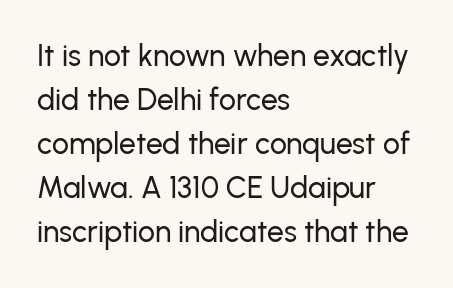
Q: Is the text italic (slanted)? A: No, it is upright.
Q: Is the typeface a serif or a sans-serif typeface? A: Sans-serif.
Q: Is the text underlined? A: No.
Q: How is the paragraph aligned? A: Left-aligned.
Q: Is the spacing between letters normal or unusually wide? A: Normal.
Q: Is the spacing between lines tight, normal or loose? A: Normal.
Q: Width (condensed, normal, or wide)? A: Normal.
Q: Stroke contrast? A: Low.
Q: x-height? A: Medium.
Q: Monospaced? A: No.
